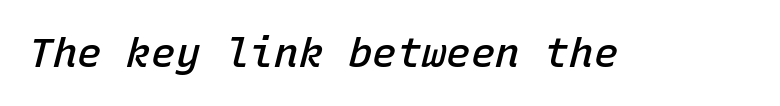
{"italic": "yes", "lean": "right", "slant_degrees": 15, "bold": "semi", "weight": "semibold", "width": "normal", "stroke_contrast": "low", "x_height": "medium", "monospaced": "yes", "underline": "no", "letter_spacing": "normal", "letter_spacing_em": 0.0, "glyph_px": 41}
